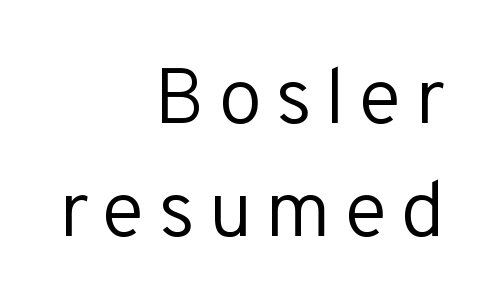
Q: Is the text bold? A: No.
Q: Is the text italic (slanted)? A: No, it is upright.
Q: Is the typeface a serif or a sans-serif typeface? A: Sans-serif.
Q: Is the text underlined? A: No.
Q: How is the paragraph aligned? A: Right-aligned.
Q: Is the spacing between lines tight, normal or loose? A: Normal.
Q: Width (condensed, normal, or wide)? A: Normal.
Q: Stroke contrast? A: Low.
Q: x-height? A: Medium.
Q: Monospaced? A: No.
